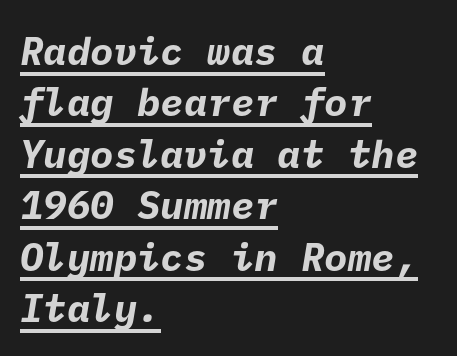
The image shows 39 px bold sans-serif type; set left-aligned, normal line spacing (1.32x), normal letter spacing, underlined; low stroke contrast and a medium x-height.
